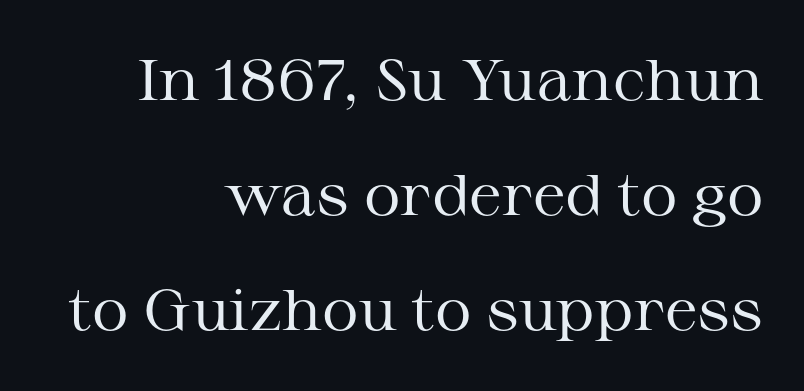
Small tapered or slab feet sit at the stroke ends, so this counts as serif. Glyph-to-glyph distance matches everyday printed text. Designer's note — italics off, roman on. The weight would be labelled regular, book, light, or lighter still. The rendering anchors every line to the right-hand side.
